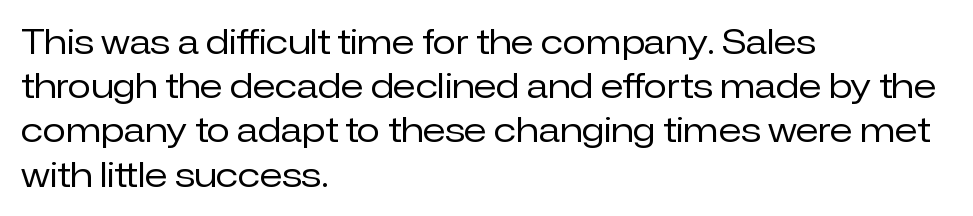
The image shows 34 px regular-weight sans-serif type, upright; set left-aligned, normal line spacing (1.3x), normal letter spacing, not underlined; low stroke contrast and a medium x-height.
